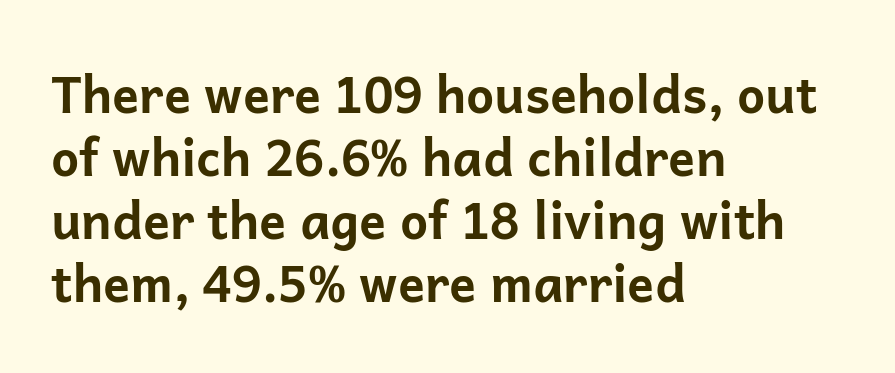
Q: Is the text bold? A: Yes.
Q: Is the text italic (slanted)? A: No, it is upright.
Q: Is the typeface a serif or a sans-serif typeface? A: Sans-serif.
Q: Is the text underlined? A: No.
Q: How is the paragraph aligned? A: Left-aligned.
Q: Is the spacing between letters normal or unusually wide? A: Normal.
Q: Is the spacing between lines tight, normal or loose? A: Normal.
Q: Width (condensed, normal, or wide)? A: Normal.
Q: Stroke contrast? A: Low.
Q: x-height? A: Medium.
Q: Monospaced? A: No.
